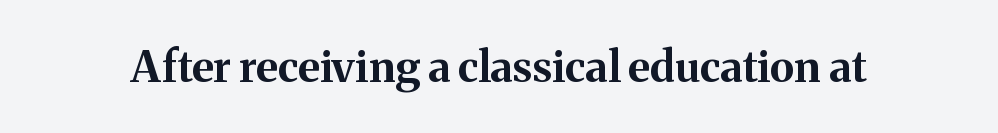
Q: Is the text bold? A: Yes.
Q: Is the text italic (slanted)? A: No, it is upright.
Q: Is the typeface a serif or a sans-serif typeface? A: Serif.
Q: Is the text underlined? A: No.
Q: Is the spacing between letters normal or unusually wide? A: Normal.
Q: Width (condensed, normal, or wide)? A: Normal.
Q: Stroke contrast? A: Medium.
Q: x-height? A: Medium.
Q: Monospaced? A: No.
